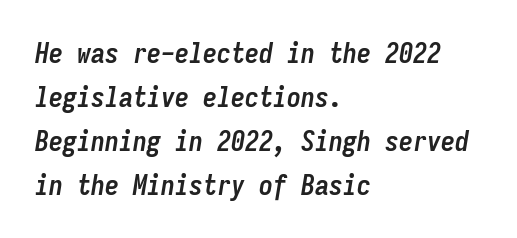
Descender tails drop into unmarked territory. Does the copy run flush right? No — it runs flush left. The lines sit at an ordinary, default distance from one another. Emphasis by weight is at full strength: bold.
